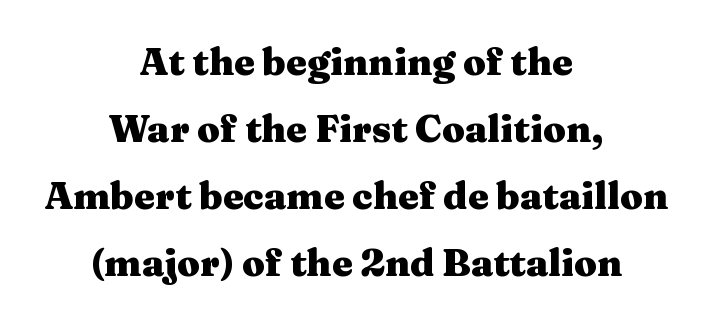
{"serif": "yes", "italic": "no", "bold": "yes", "weight": "heavy", "width": "wide", "stroke_contrast": "medium", "x_height": "medium", "monospaced": "no", "underline": "no", "align": "center", "line_spacing_ratio": 1.81, "letter_spacing": "normal", "letter_spacing_em": 0.0, "glyph_px": 37}
